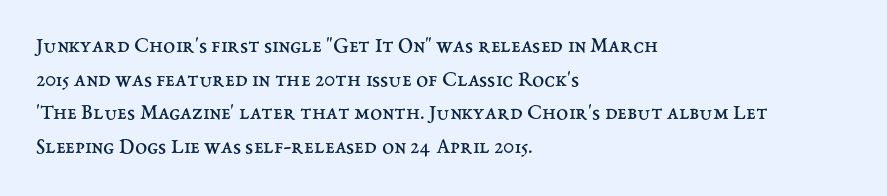
{"italic": "no", "bold": "no", "underline": "no", "align": "left", "line_spacing": "normal", "line_spacing_ratio": 1.53, "letter_spacing": "normal", "letter_spacing_em": 0.0, "glyph_px": 22}
